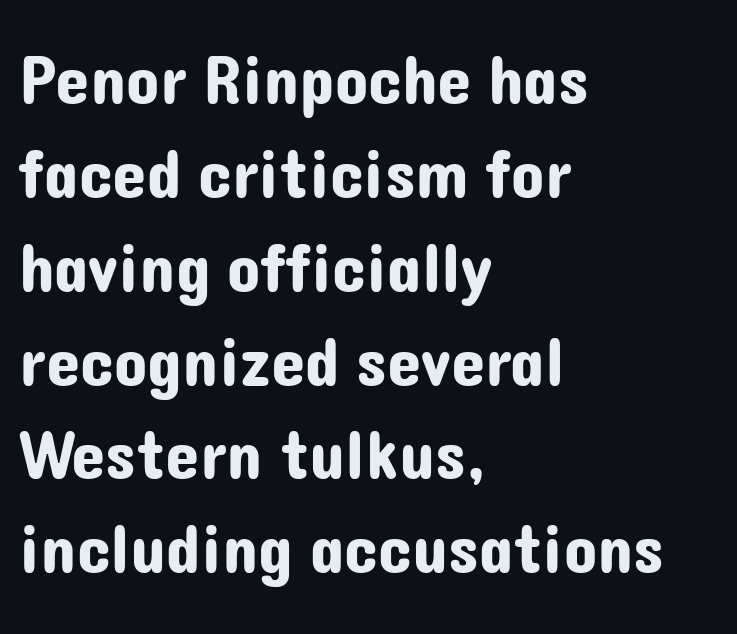
{"serif": "no", "italic": "no", "width": "normal", "stroke_contrast": "low", "x_height": "medium", "monospaced": "no", "underline": "no", "align": "left", "line_spacing": "normal", "line_spacing_ratio": 1.36, "letter_spacing": "normal", "letter_spacing_em": 0.0, "glyph_px": 69}
